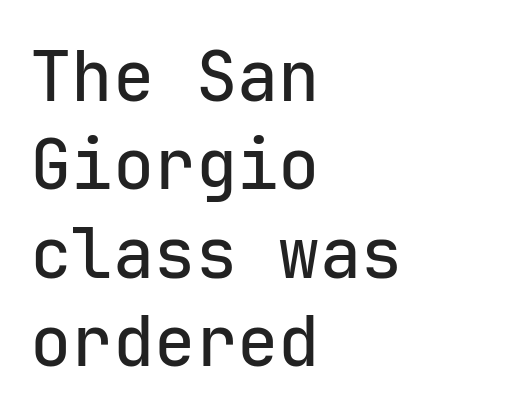
Q: Is the text italic (slanted)? A: No, it is upright.
Q: Is the typeface a serif or a sans-serif typeface? A: Sans-serif.
Q: Is the text underlined? A: No.
Q: How is the paragraph aligned? A: Left-aligned.
Q: Is the spacing between letters normal or unusually wide? A: Normal.
Q: Is the spacing between lines tight, normal or loose? A: Normal.
Q: Width (condensed, normal, or wide)? A: Normal.
Q: Stroke contrast? A: Low.
Q: x-height? A: Medium.
Q: Monospaced? A: Yes.
